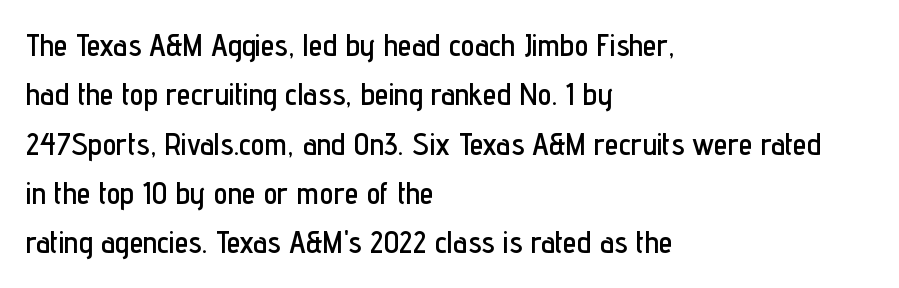
The image shows 31 px condensed sans-serif type, upright; set left-aligned, normal line spacing (1.59x), normal letter spacing, not underlined; low stroke contrast and a medium x-height.
